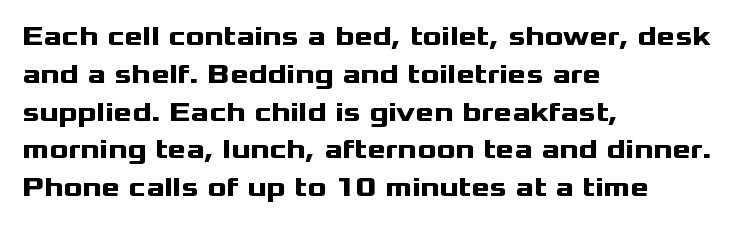
The leading is moderate, giving the passage an even texture. Where is the straight margin? On the left. A typesetter would mark this as roman, not italic. Each row of text sits above clean, open space.
